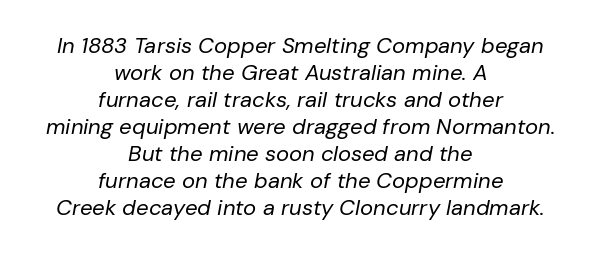
Q: Is the text bold? A: No.
Q: Is the text italic (slanted)? A: Yes, it leans right by about 10 degrees.
Q: Is the text underlined? A: No.
Q: How is the paragraph aligned? A: Centered.
Q: Is the spacing between letters normal or unusually wide? A: Normal.
